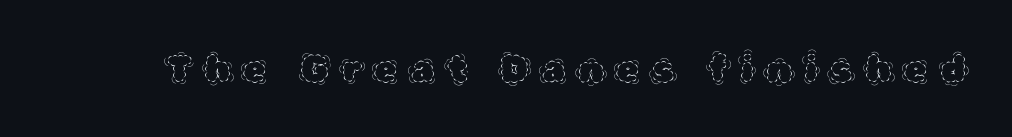
Between one letter and the next there's a generous, obvious gap. Unlike italic type, these characters show no tilt at all. Lines of text with bare space underneath. Weight class: somewhere from thin through regular. Proportional: the letters do not fall into vertical columns.
